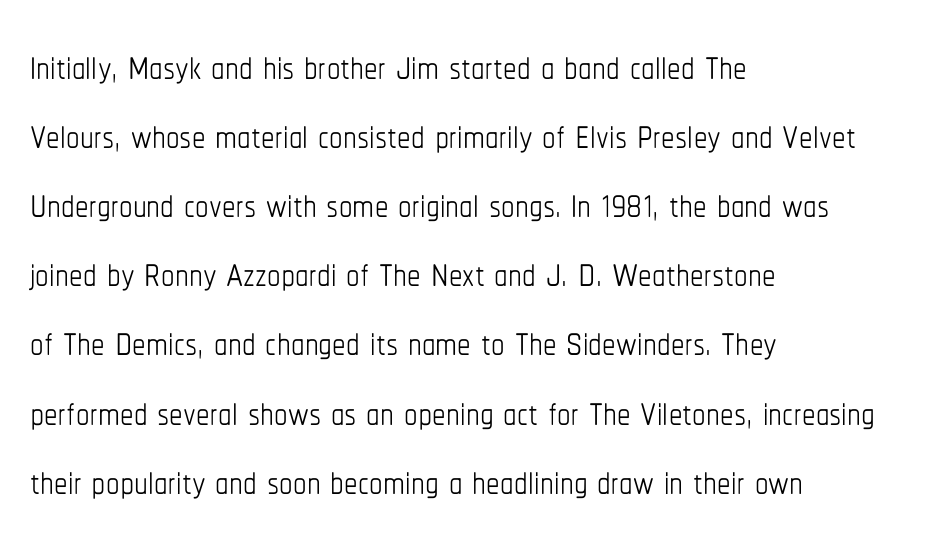
{"italic": "no", "bold": "no", "weight": "thin", "width": "condensed", "stroke_contrast": "low", "x_height": "medium", "monospaced": "no", "underline": "no", "align": "left", "line_spacing": "normal", "line_spacing_ratio": 1.28, "letter_spacing": "normal", "letter_spacing_em": 0.0, "glyph_px": 54}
